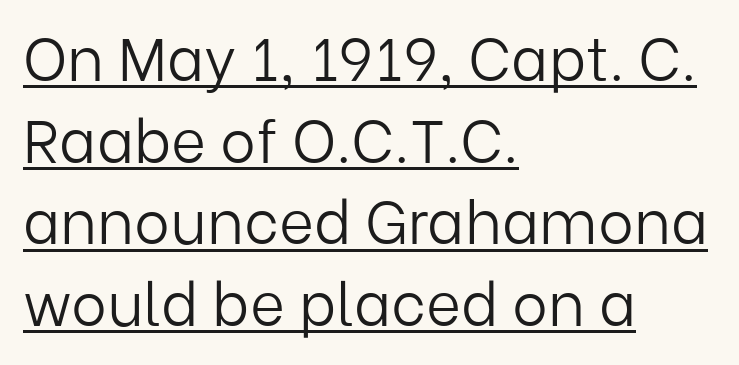
The rendering keeps characters at their native spacing. Here the designer chose a conventional face with non-uniform glyph widths. Whoever set this chose a conventional vertical rhythm. A light-to-regular cut is what we see here.
